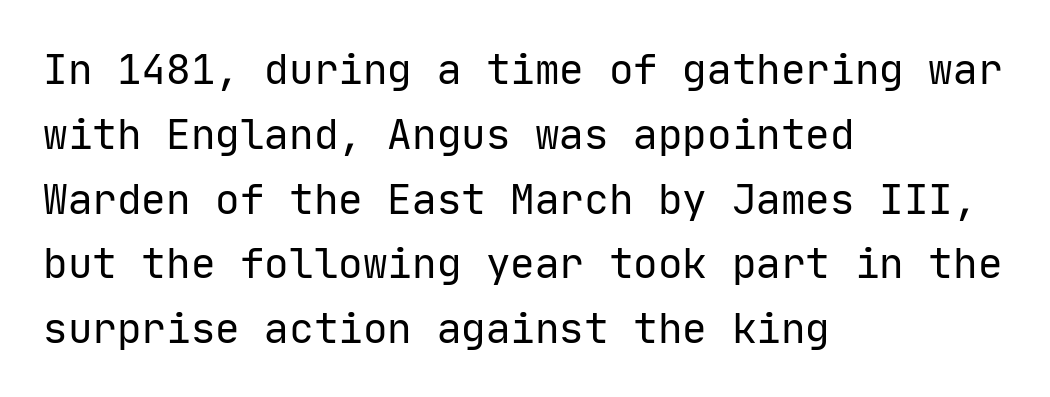
The image shows 41 px regular-weight sans-serif type, upright, monospaced; set left-aligned, normal line spacing (1.58x), normal letter spacing, not underlined; low stroke contrast and a medium x-height.
